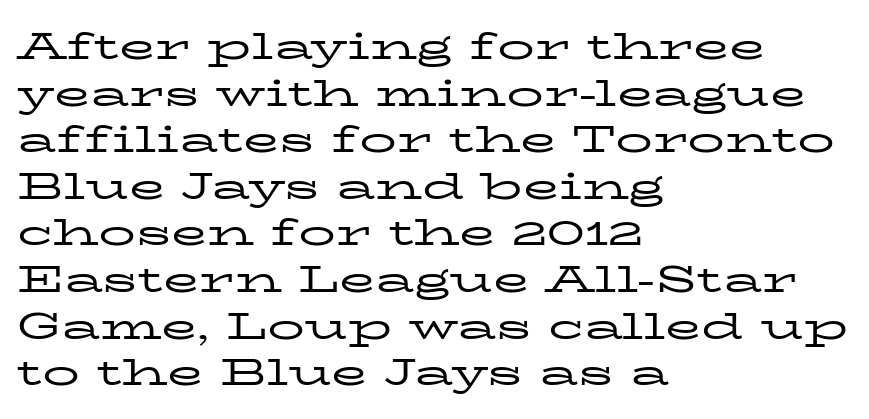
{"serif": "yes", "italic": "no", "bold": "no", "weight": "regular", "width": "wide", "stroke_contrast": "low", "x_height": "medium", "monospaced": "no", "underline": "no", "align": "left", "line_spacing": "normal", "line_spacing_ratio": 1.26, "letter_spacing": "normal", "letter_spacing_em": 0.0, "glyph_px": 37}
